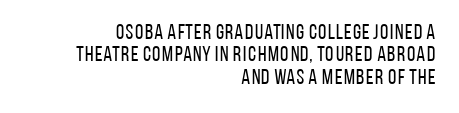
{"italic": "no", "bold": "no", "underline": "no", "align": "right", "line_spacing": "tight", "line_spacing_ratio": 1.06, "letter_spacing": "normal", "letter_spacing_em": 0.0, "glyph_px": 21}
